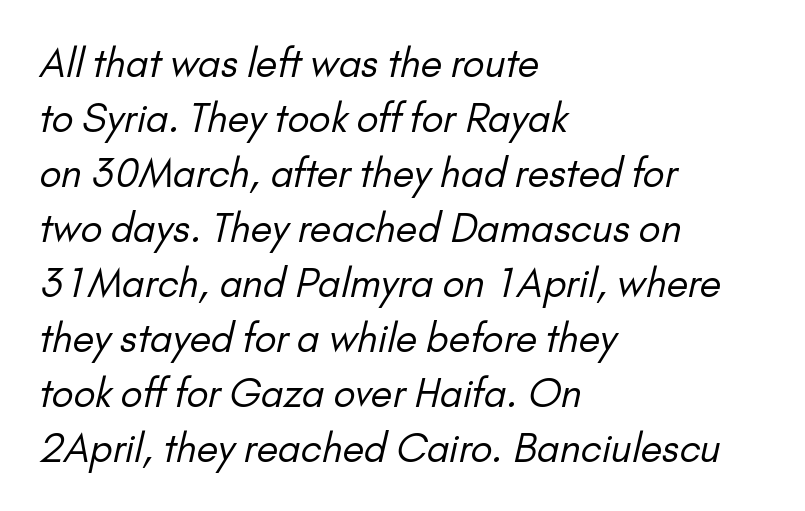
The image shows 39 px regular-weight sans-serif type; set left-aligned, normal line spacing (1.41x), normal letter spacing, not underlined; low stroke contrast and a small x-height.
